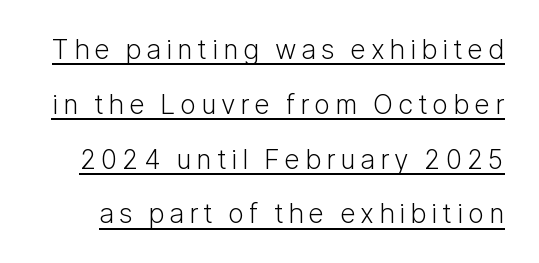
Q: Is the text bold? A: No.
Q: Is the text italic (slanted)? A: No, it is upright.
Q: Is the text underlined? A: Yes.
Q: Is the spacing between lines tight, normal or loose? A: Loose.
